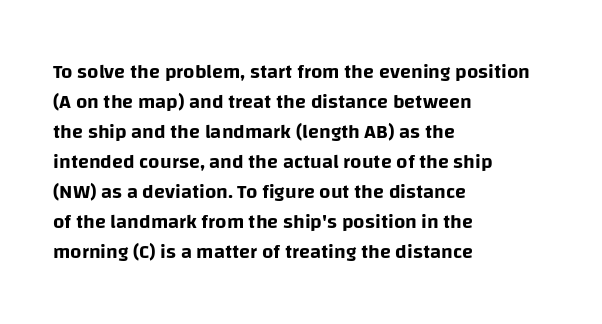
The passage shown has conventional tracking throughout. Is there much room between lines? A standard amount, neither cramped nor airy. This is the regular roman posture of the typeface. Plain, unruled lines of type. Typeset ragged right — the left edge is the straight one.
